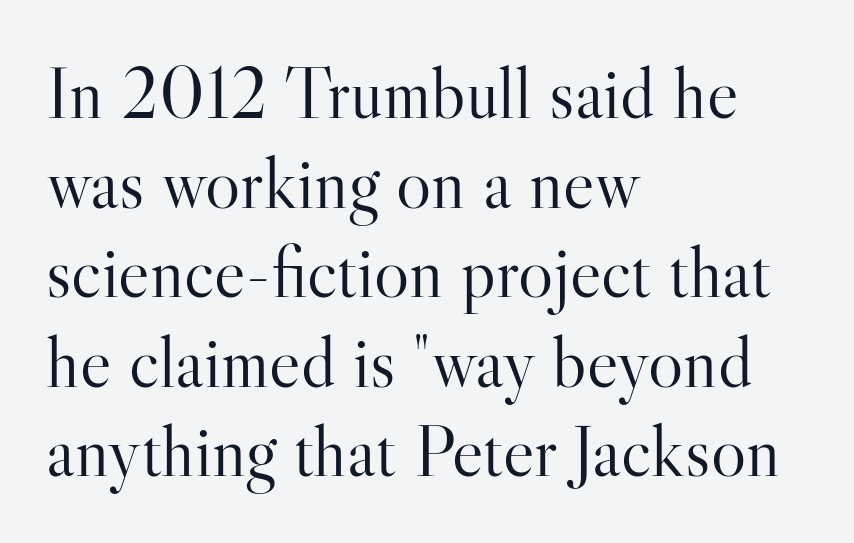
{"serif": "yes", "italic": "no", "bold": "no", "weight": "light", "width": "normal", "stroke_contrast": "high", "x_height": "small", "monospaced": "no", "underline": "no", "align": "left", "line_spacing_ratio": 1.21, "letter_spacing": "normal", "letter_spacing_em": 0.0, "glyph_px": 74}
